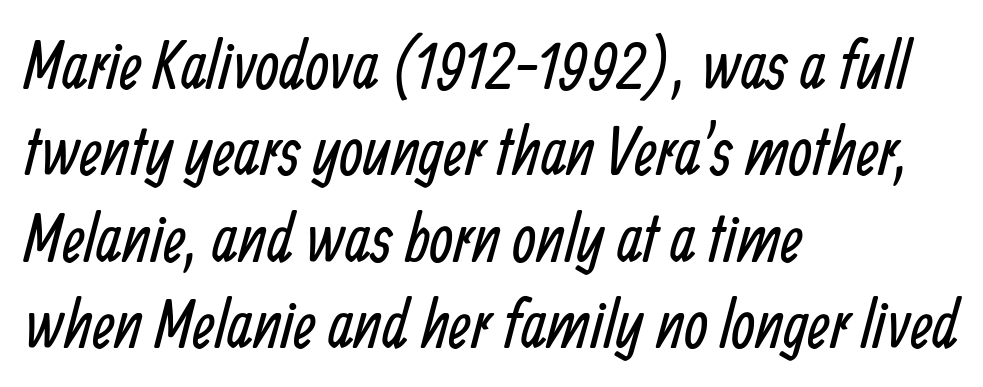
The image shows 68 px regular-weight, condensed sans-serif type; set left-aligned, normal line spacing (1.27x), normal letter spacing, not underlined; low stroke contrast and a medium x-height.
